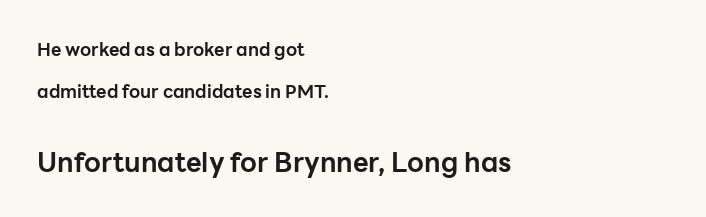
The rendering enlarges the type as you move from the upper chunk to the lower. The block of text is sparse from top to bottom, with ample space between rows. What stands out about the letter spacing? Nothing — it is the standard amount. Underlining? Definitely not there. It's the straight-up-and-down kind of type.
